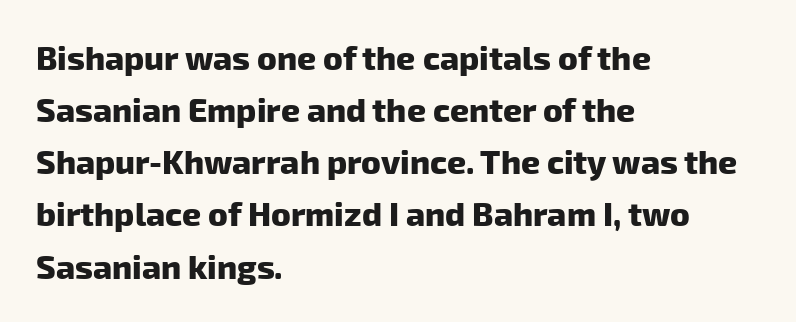
The image shows 33 px heavy sans-serif type; set left-aligned, normal line spacing (1.58x), normal letter spacing, not underlined; low stroke contrast and a medium x-height.
